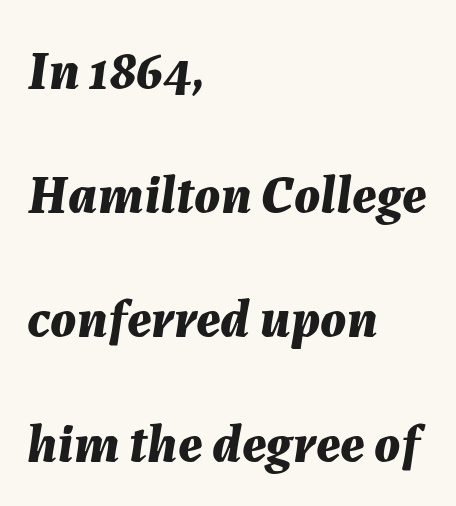
{"italic": "yes", "lean": "right", "slant_degrees": 7, "bold": "yes", "weight": "bold", "width": "normal", "stroke_contrast": "medium", "x_height": "medium", "monospaced": "no", "underline": "no", "align": "left", "line_spacing": "loose", "line_spacing_ratio": 2.3, "letter_spacing": "normal", "letter_spacing_em": 0.0, "glyph_px": 54}
